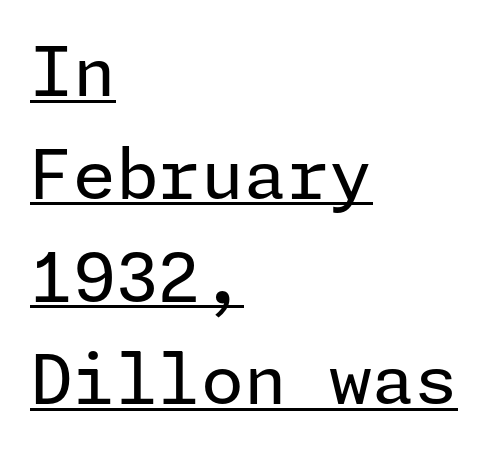
Q: Is the text bold? A: No.
Q: Is the text italic (slanted)? A: No, it is upright.
Q: Is the typeface a serif or a sans-serif typeface? A: Sans-serif.
Q: Is the text underlined? A: Yes.
Q: How is the paragraph aligned? A: Left-aligned.
Q: Is the spacing between letters normal or unusually wide? A: Normal.
Q: Is the spacing between lines tight, normal or loose? A: Normal.
Q: Width (condensed, normal, or wide)? A: Normal.
Q: Stroke contrast? A: Low.
Q: x-height? A: Medium.
